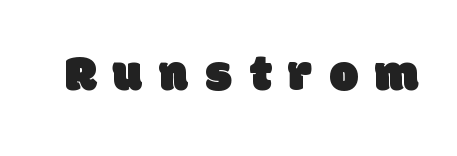
The image shows 51 px sans-serif type; set unusually wide letter spacing (+0.34 em), not underlined; low stroke contrast and a large x-height.
